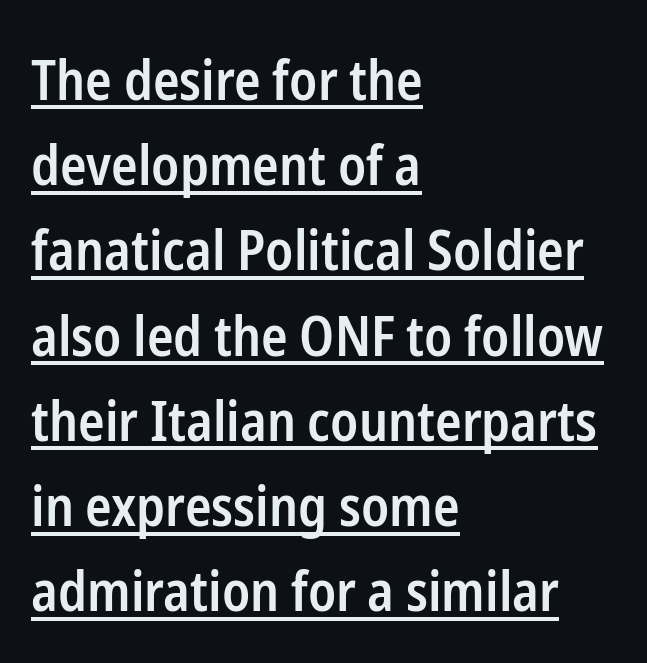
These lines are rendered in a variable-pitch font. A student would call this left alignment; a typographer would say flush left, rag right. These lines sit exactly where default settings would place them. Caption: semibold face, moderately heavy strokes. Letter spacing: default. You can tell it's not italic because the verticals are truly vertical.
